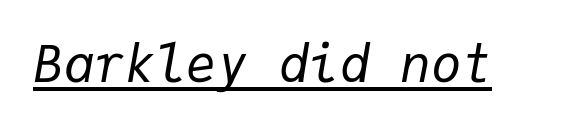
{"italic": "yes", "lean": "right", "slant_degrees": 9, "bold": "no", "weight": "regular", "width": "normal", "stroke_contrast": "low", "x_height": "medium", "monospaced": "yes", "underline": "yes", "letter_spacing": "normal", "letter_spacing_em": 0.0, "glyph_px": 51}
